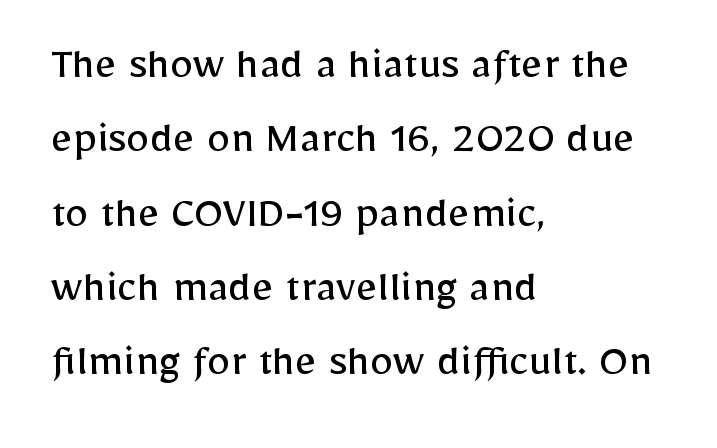
Q: Is the text bold? A: No.
Q: Is the text italic (slanted)? A: No, it is upright.
Q: Is the typeface a serif or a sans-serif typeface? A: Sans-serif.
Q: Is the text underlined? A: No.
Q: How is the paragraph aligned? A: Left-aligned.
Q: Is the spacing between letters normal or unusually wide? A: Normal.
Q: Is the spacing between lines tight, normal or loose? A: Normal.
Q: Width (condensed, normal, or wide)? A: Normal.
Q: Stroke contrast? A: Low.
Q: x-height? A: Medium.
Q: Monospaced? A: No.
